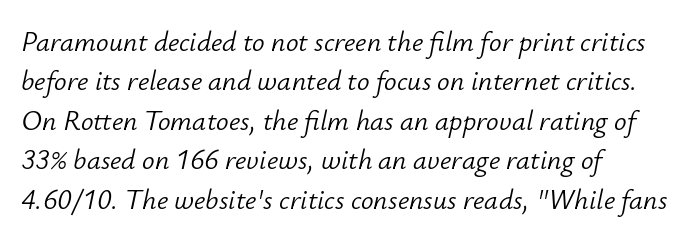
The image shows 28 px light type, italic (leaning right); set left-aligned, normal line spacing (1.41x), normal letter spacing, not underlined; low stroke contrast and a small x-height.
